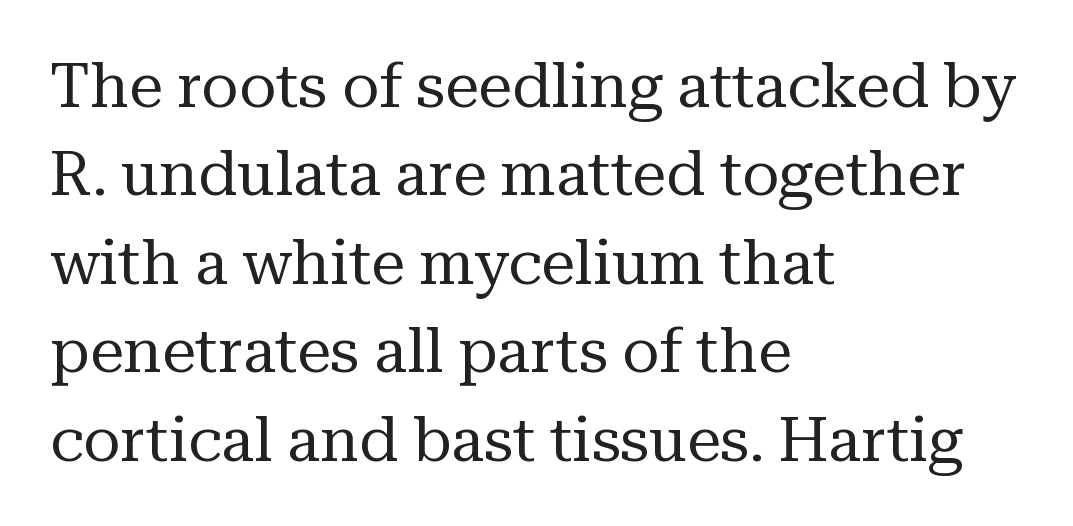
Q: Is the text bold? A: No.
Q: Is the text italic (slanted)? A: No, it is upright.
Q: Is the typeface a serif or a sans-serif typeface? A: Serif.
Q: Is the text underlined? A: No.
Q: How is the paragraph aligned? A: Left-aligned.
Q: Is the spacing between letters normal or unusually wide? A: Normal.
Q: Is the spacing between lines tight, normal or loose? A: Normal.
Q: Width (condensed, normal, or wide)? A: Normal.
Q: Stroke contrast? A: Medium.
Q: x-height? A: Medium.
Q: Monospaced? A: No.
